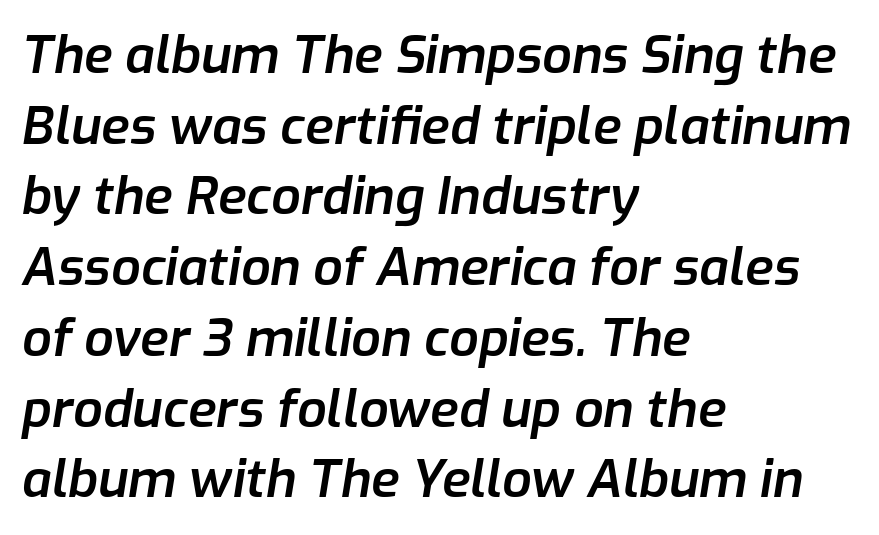
Q: Is the text bold? A: Semi-bold.
Q: Is the text italic (slanted)? A: Yes, it leans right by about 9 degrees.
Q: Is the text underlined? A: No.
Q: How is the paragraph aligned? A: Left-aligned.
Q: Is the spacing between letters normal or unusually wide? A: Normal.
Q: Is the spacing between lines tight, normal or loose? A: Normal.
Q: Width (condensed, normal, or wide)? A: Normal.
Q: Stroke contrast? A: Low.
Q: x-height? A: Medium.
Q: Monospaced? A: No.
